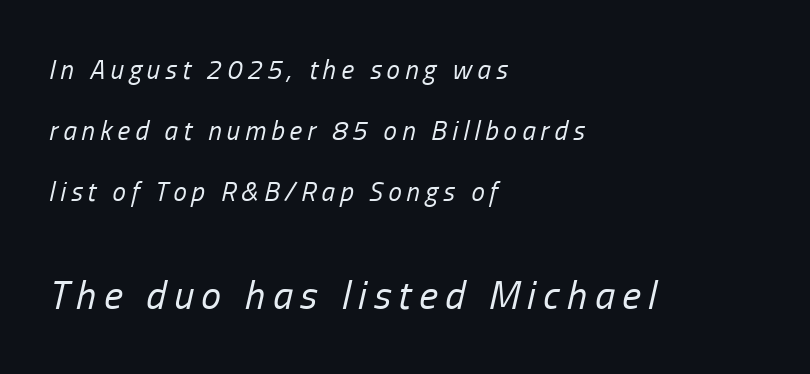
{"italic": "yes", "lean": "right", "slant_degrees": 13, "bold": "no", "weight": "regular", "width": "condensed", "stroke_contrast": "low", "x_height": "medium", "monospaced": "no", "underline": "no", "align": "left", "line_spacing": "loose", "line_spacing_ratio": 2.26, "larger_block": "second", "size_ratio": 1.48, "glyph_px": 40}
